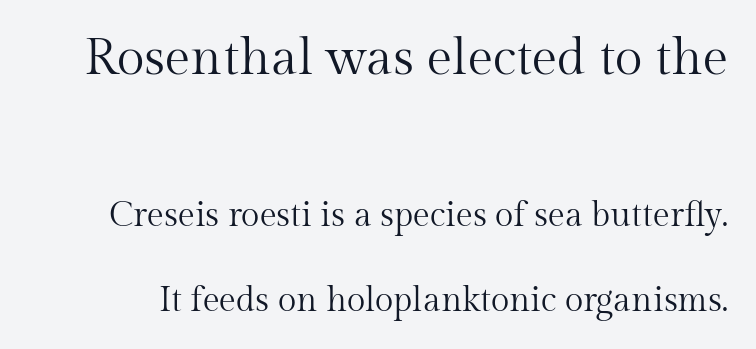
The image shows 51 px regular-weight serif type, upright; set loose line spacing (2.48x), normal letter spacing, not underlined; the first (top) block is 1.5x larger; medium stroke contrast and a medium x-height.
